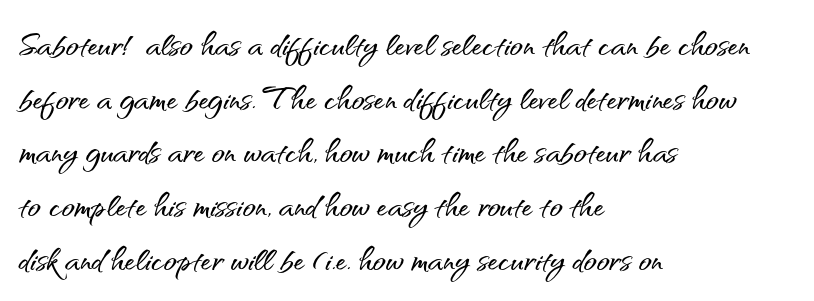
The image shows 43 px sans-serif type; set left-aligned, normal line spacing (1.25x), normal letter spacing, not underlined; medium stroke contrast and a small x-height.
